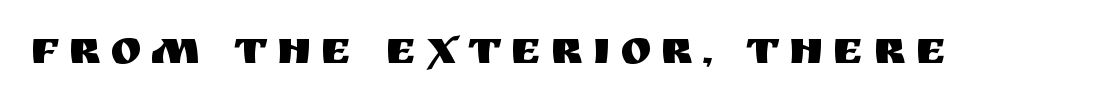
The image shows 47 px sans-serif type, upright; set not underlined; medium stroke contrast and a large x-height.
